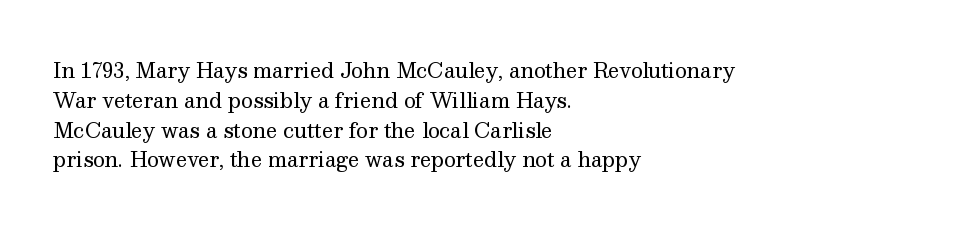
The image shows 20 px text type, upright; set left-aligned, normal line spacing (1.49x), normal letter spacing, not underlined.
